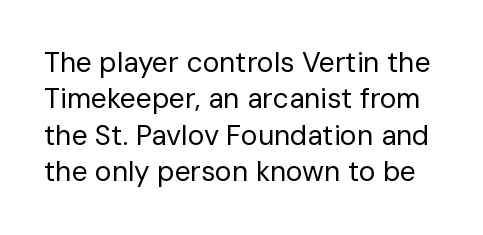
{"serif": "no", "italic": "no", "bold": "no", "weight": "regular", "width": "normal", "stroke_contrast": "low", "x_height": "medium", "monospaced": "no", "underline": "no", "line_spacing": "normal", "line_spacing_ratio": 1.3, "letter_spacing": "normal", "letter_spacing_em": 0.0, "glyph_px": 28}
